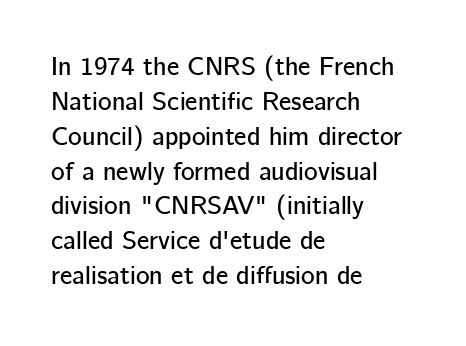
Q: Is the text italic (slanted)? A: No, it is upright.
Q: Is the text underlined? A: No.
Q: How is the paragraph aligned? A: Left-aligned.
Q: Is the spacing between letters normal or unusually wide? A: Normal.
Q: Is the spacing between lines tight, normal or loose? A: Normal.
